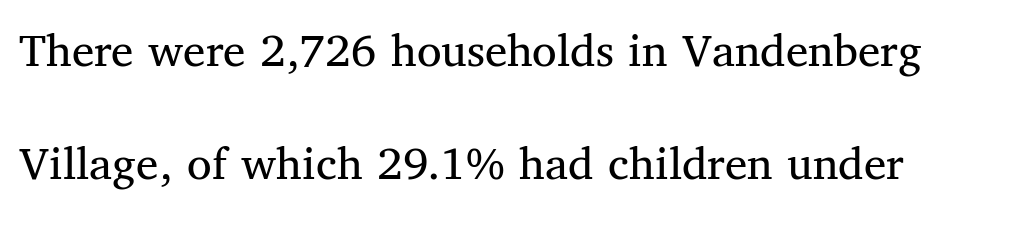
Q: Is the text bold? A: No.
Q: Is the text italic (slanted)? A: No, it is upright.
Q: Is the typeface a serif or a sans-serif typeface? A: Serif.
Q: Is the text underlined? A: No.
Q: Is the spacing between letters normal or unusually wide? A: Normal.
Q: Is the spacing between lines tight, normal or loose? A: Loose.
Q: Width (condensed, normal, or wide)? A: Normal.
Q: Stroke contrast? A: Medium.
Q: x-height? A: Medium.
Q: Monospaced? A: No.
